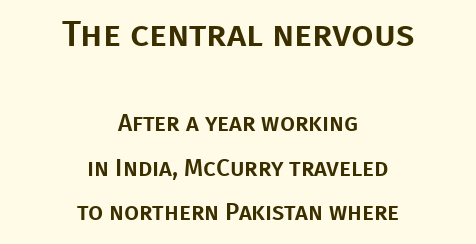
Q: Is the text italic (slanted)? A: No, it is upright.
Q: Is the typeface a serif or a sans-serif typeface? A: Sans-serif.
Q: Is the text underlined? A: No.
Q: How is the paragraph aligned? A: Centered.
Q: Is the spacing between letters normal or unusually wide? A: Normal.
Q: Which block of text is set in a larger size, the first (top) or the second (bottom)? A: The first (top) one.
Q: Width (condensed, normal, or wide)? A: Normal.
Q: Stroke contrast? A: Low.
Q: x-height? A: Large.
Q: Monospaced? A: No.
